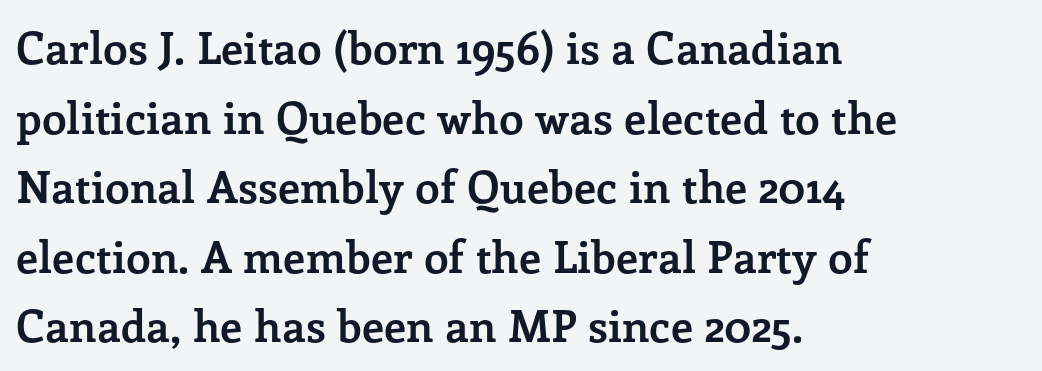
{"serif": "yes", "italic": "no", "bold": "yes", "weight": "semibold", "width": "normal", "stroke_contrast": "low", "x_height": "medium", "monospaced": "no", "underline": "no", "align": "left", "line_spacing": "normal", "line_spacing_ratio": 1.58, "letter_spacing": "normal", "letter_spacing_em": 0.0, "glyph_px": 44}
